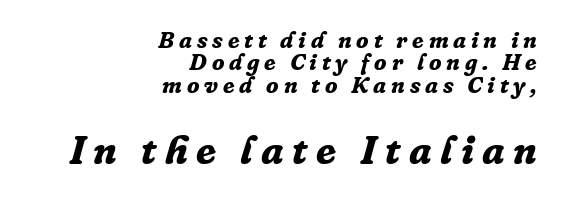
The image shows 40 px bold serif type, italic (leaning right); set right-aligned, tight line spacing (0.97x), unusually wide letter spacing (+0.21 em), not underlined; the second (bottom) block is 1.74x larger; low stroke contrast and a medium x-height.
